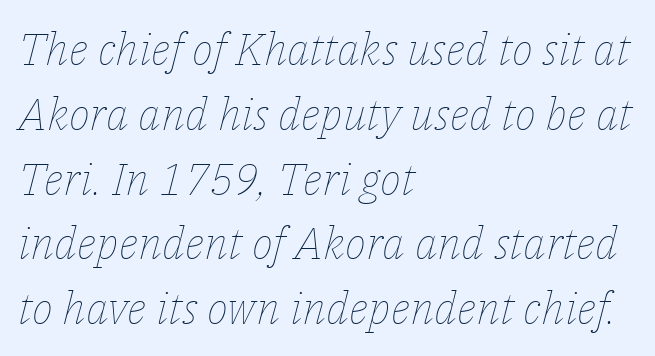
{"italic": "yes", "lean": "right", "slant_degrees": 14, "bold": "no", "weight": "thin", "width": "normal", "stroke_contrast": "low", "x_height": "medium", "monospaced": "no", "underline": "no", "align": "left", "line_spacing": "normal", "line_spacing_ratio": 1.44, "letter_spacing": "normal", "letter_spacing_em": 0.0, "glyph_px": 45}
